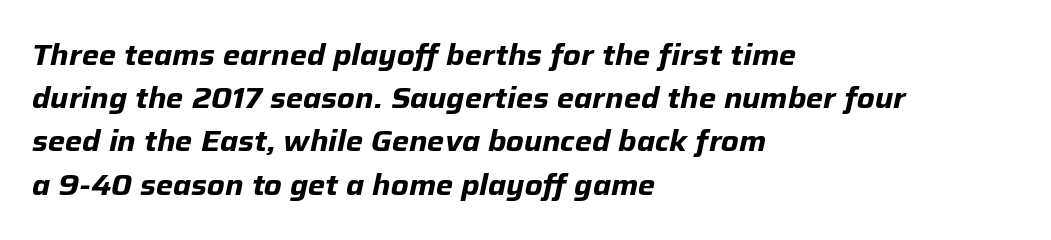
The rendering uses a bold face; every stroke is thick and dark. The setting favours the left margin, as ordinary paragraphs usually do. Baseline-to-baseline distance is the conventional proportion of letter height. Does extra space separate the letters? No, they use regular spacing.
